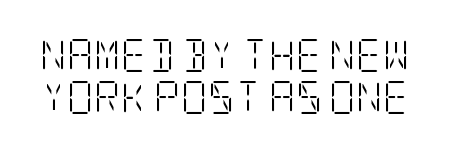
The image shows 33 px light, condensed serif type, upright; set normal line spacing (1.28x), normal letter spacing, not underlined; low stroke contrast and a large x-height.
